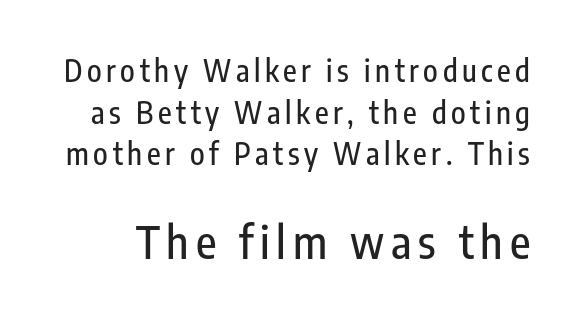
Q: Is the text italic (slanted)? A: No, it is upright.
Q: Is the typeface a serif or a sans-serif typeface? A: Sans-serif.
Q: Is the text underlined? A: No.
Q: Is the spacing between lines tight, normal or loose? A: Normal.
Q: Which block of text is set in a larger size, the first (top) or the second (bottom)? A: The second (bottom) one.
Q: Width (condensed, normal, or wide)? A: Condensed.
Q: Stroke contrast? A: Low.
Q: x-height? A: Medium.
Q: Monospaced? A: No.
